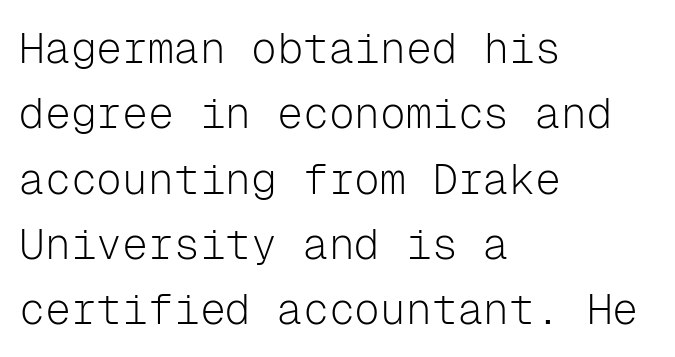
Horizontal bands of white between lines are of average thickness. Short and long lines alike share a common starting point at left. The letters march in equal steps, a hallmark of fixed-pitch type. A quiet, ordinary-to-light weight characterises the typeface.
